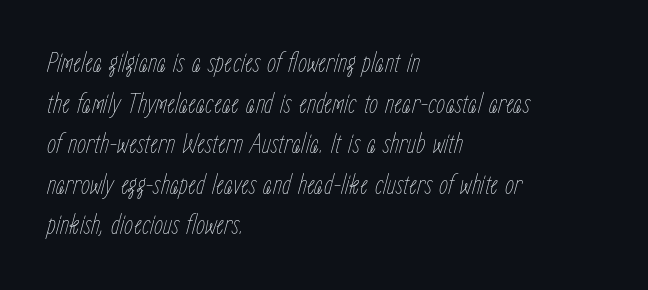
The image shows 29 px thin, condensed type, italic (leaning right); set left-aligned, normal line spacing (1.4x), normal letter spacing, not underlined; low stroke contrast and a medium x-height.
